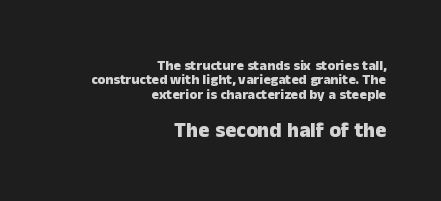
Plenty of ink on the page — the face is bold. Unlike italic type, these characters show no tilt at all. The line-height multiplier appears low, near solid setting. The gap between lines stays unmarked.
